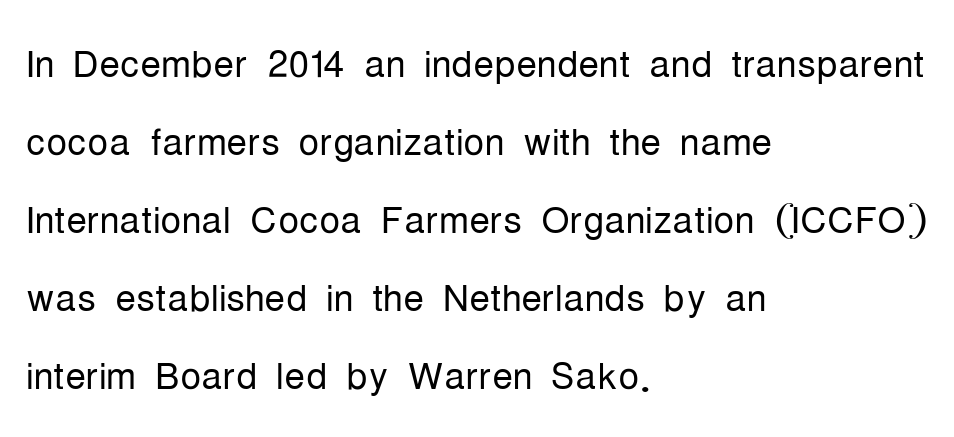
Q: Is the text bold? A: No.
Q: Is the text italic (slanted)? A: No, it is upright.
Q: Is the typeface a serif or a sans-serif typeface? A: Sans-serif.
Q: Is the text underlined? A: No.
Q: How is the paragraph aligned? A: Left-aligned.
Q: Is the spacing between letters normal or unusually wide? A: Normal.
Q: Is the spacing between lines tight, normal or loose? A: Normal.
Q: Width (condensed, normal, or wide)? A: Condensed.
Q: Stroke contrast? A: Low.
Q: x-height? A: Medium.
Q: Monospaced? A: No.
